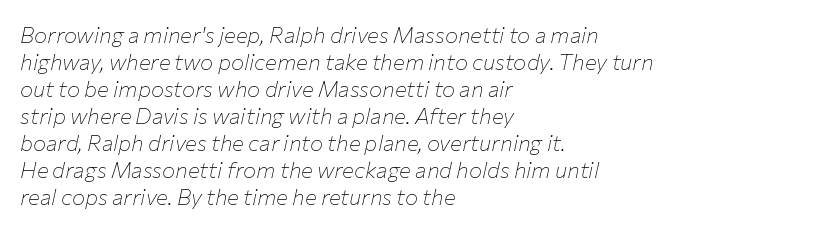
Q: Is the text bold? A: No.
Q: Is the text italic (slanted)? A: Yes, it leans right by about 12 degrees.
Q: Is the text underlined? A: No.
Q: How is the paragraph aligned? A: Left-aligned.
Q: Is the spacing between letters normal or unusually wide? A: Normal.
